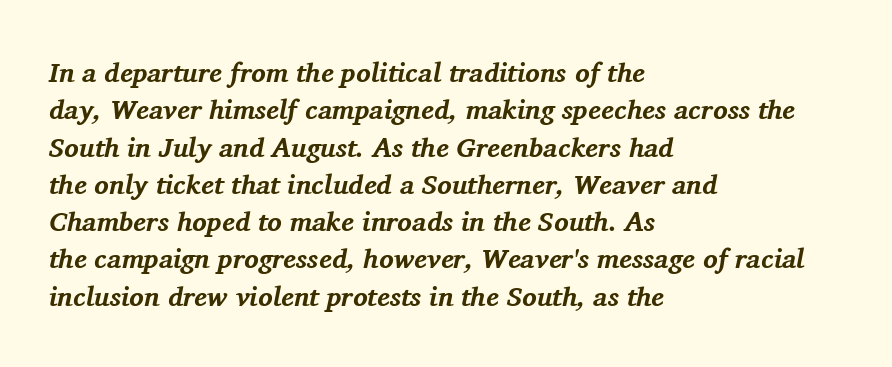
Q: Is the text bold? A: Yes.
Q: Is the text italic (slanted)? A: Yes, it leans right by about 11 degrees.
Q: Is the text underlined? A: No.
Q: How is the paragraph aligned? A: Left-aligned.
Q: Is the spacing between letters normal or unusually wide? A: Normal.
Q: Is the spacing between lines tight, normal or loose? A: Normal.
